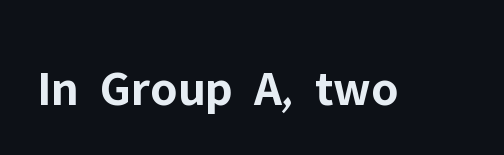
Q: Is the text bold? A: Yes.
Q: Is the text italic (slanted)? A: No, it is upright.
Q: Is the typeface a serif or a sans-serif typeface? A: Sans-serif.
Q: Is the text underlined? A: No.
Q: Is the spacing between letters normal or unusually wide? A: Normal.
Q: Width (condensed, normal, or wide)? A: Normal.
Q: Stroke contrast? A: Low.
Q: x-height? A: Medium.
Q: Monospaced? A: No.
